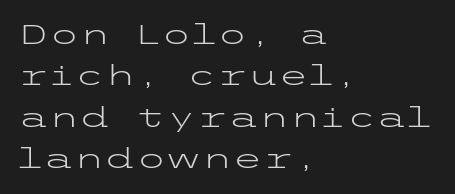
The image shows 28 px light, wide sans-serif type, upright; set left-aligned, normal line spacing (1.48x), normal letter spacing, not underlined; low stroke contrast and a medium x-height.
